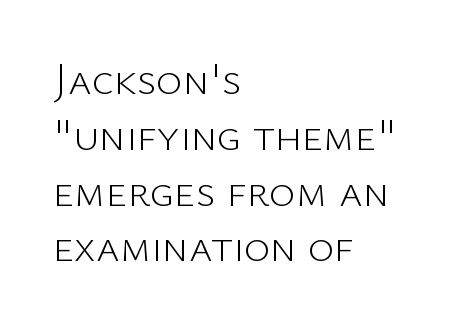
The image shows 45 px light sans-serif type, upright; set left-aligned, line spacing 1.24x, normal letter spacing, not underlined; low stroke contrast and a medium x-height.
